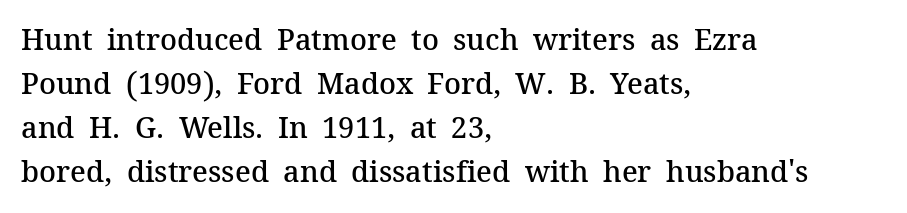
One-word summary of the alignment: left. The font's upright variant was chosen for this text. The characters display serif detailing at their extremities. The letters are semibold — heavier than regular but short of a full bold. Is there much room between lines? A standard amount, neither cramped nor airy.
